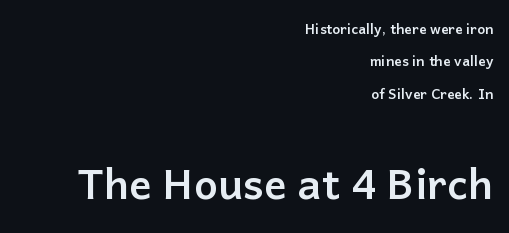
The image shows 42 px semibold sans-serif type, upright; set right-aligned, loose line spacing (2.32x), normal letter spacing, not underlined; the second (bottom) block is 3.0x larger; low stroke contrast and a medium x-height.
